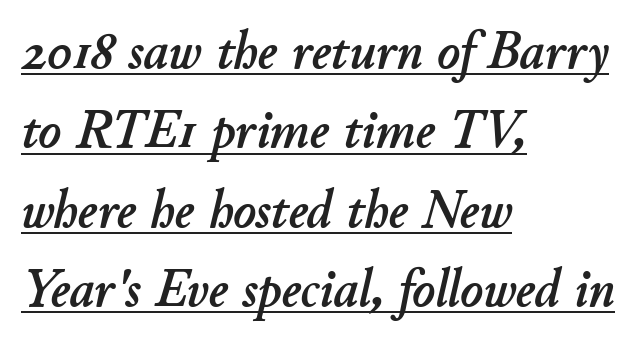
Q: Is the text italic (slanted)? A: Yes, it leans right by about 11 degrees.
Q: Is the text underlined? A: Yes.
Q: How is the paragraph aligned? A: Left-aligned.
Q: Is the spacing between letters normal or unusually wide? A: Normal.
Q: Is the spacing between lines tight, normal or loose? A: Normal.
Q: Width (condensed, normal, or wide)? A: Normal.
Q: Stroke contrast? A: Low.
Q: x-height? A: Small.
Q: Monospaced? A: No.
